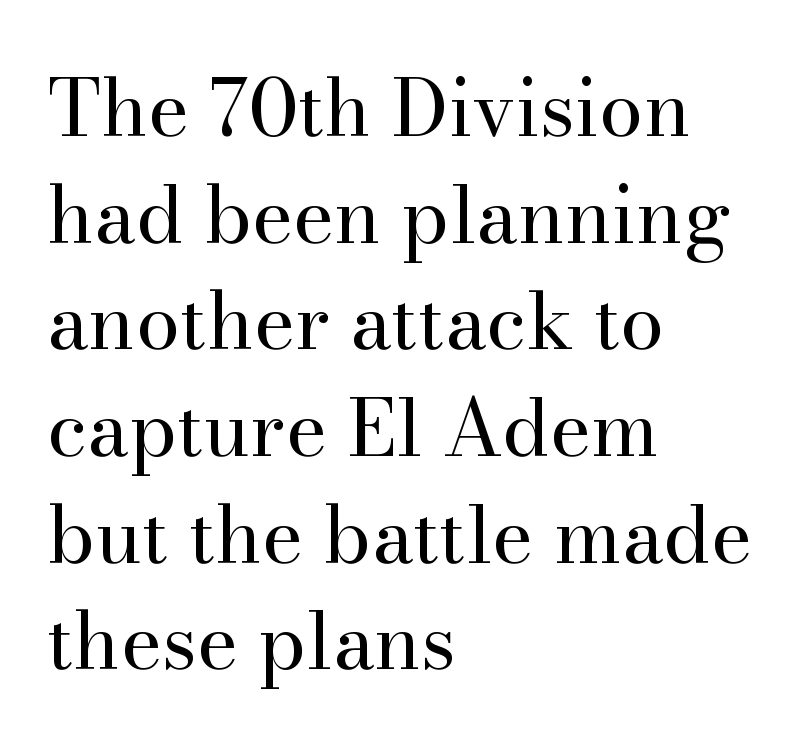
{"serif": "yes", "italic": "no", "bold": "no", "weight": "regular", "width": "normal", "stroke_contrast": "high", "x_height": "small", "monospaced": "no", "underline": "no", "align": "left", "line_spacing": "normal", "line_spacing_ratio": 1.35, "letter_spacing": "normal", "letter_spacing_em": 0.0, "glyph_px": 79}
